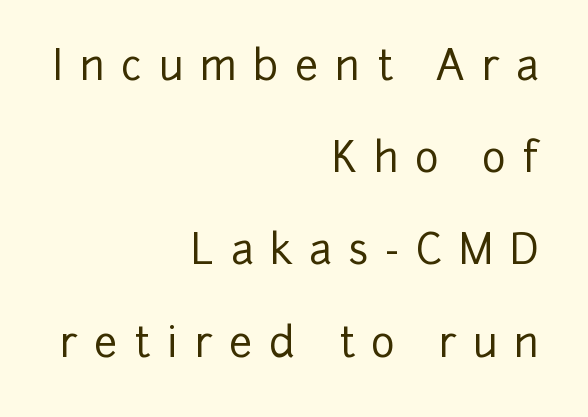
Q: Is the text italic (slanted)? A: No, it is upright.
Q: Is the typeface a serif or a sans-serif typeface? A: Sans-serif.
Q: Is the text underlined? A: No.
Q: How is the paragraph aligned? A: Right-aligned.
Q: Is the spacing between letters normal or unusually wide? A: Unusually wide.
Q: Is the spacing between lines tight, normal or loose? A: Loose.
Q: Width (condensed, normal, or wide)? A: Normal.
Q: Stroke contrast? A: Low.
Q: x-height? A: Medium.
Q: Monospaced? A: No.
